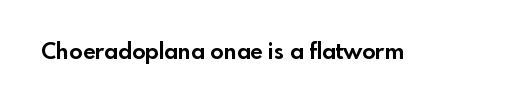
Short note: letters normally spaced. Words float on clear page, feet unadorned. The letters stand upright; this is a roman face. Heavy, bold letterforms.
